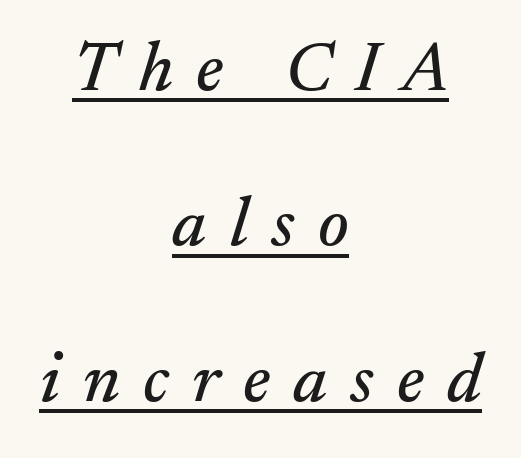
Yep, those are serifs on the letters. Every word sits above its own underline. You can tell it's italic because the verticals aren't actually vertical. You could not count columns in this text — the font is proportionally spaced. Vertically, the passage feels expansive, rows floating well apart. Caption: expanded tracking, letters set apart.
